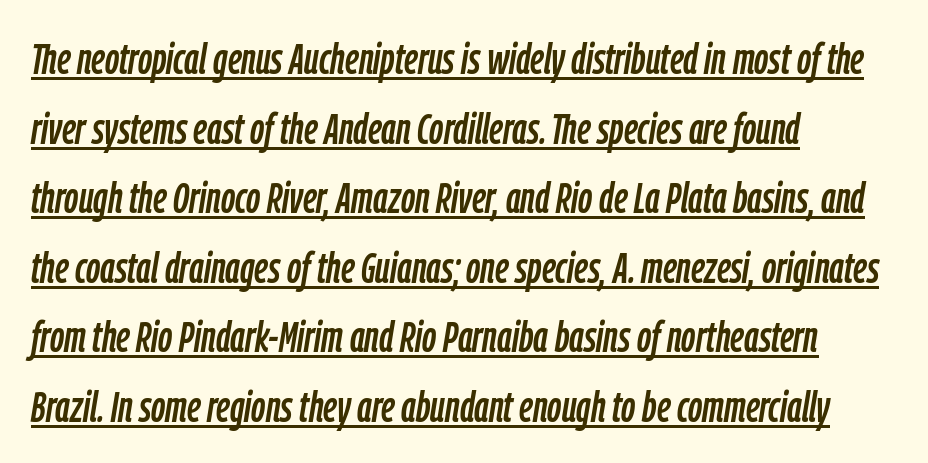
The image shows 44 px condensed type, italic (leaning right); set left-aligned, normal line spacing (1.58x), normal letter spacing, underlined; low stroke contrast and a medium x-height.
